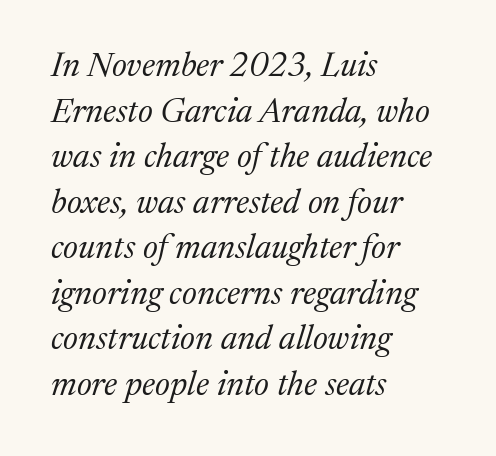
The image shows 34 px regular-weight serif type, italic (leaning right); set left-aligned, normal line spacing (1.34x), normal letter spacing, not underlined; medium stroke contrast and a medium x-height.
